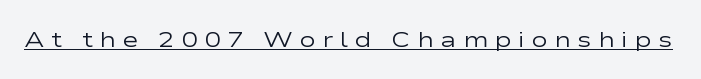
Q: Is the text bold? A: No.
Q: Is the text italic (slanted)? A: No, it is upright.
Q: Is the text underlined? A: Yes.
Q: Is the spacing between letters normal or unusually wide? A: Unusually wide.
